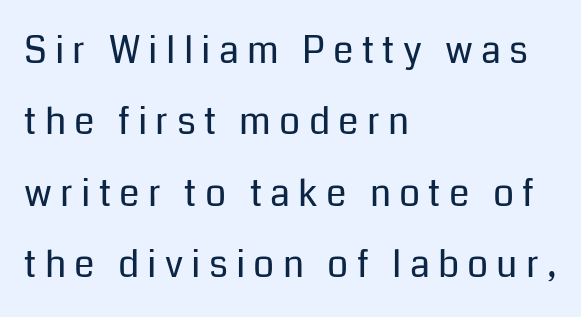
{"serif": "no", "italic": "no", "bold": "no", "weight": "regular", "width": "normal", "stroke_contrast": "low", "x_height": "medium", "monospaced": "no", "underline": "no", "align": "left", "line_spacing": "loose", "line_spacing_ratio": 1.93, "letter_spacing": "wide", "letter_spacing_em": 0.22, "glyph_px": 37}
